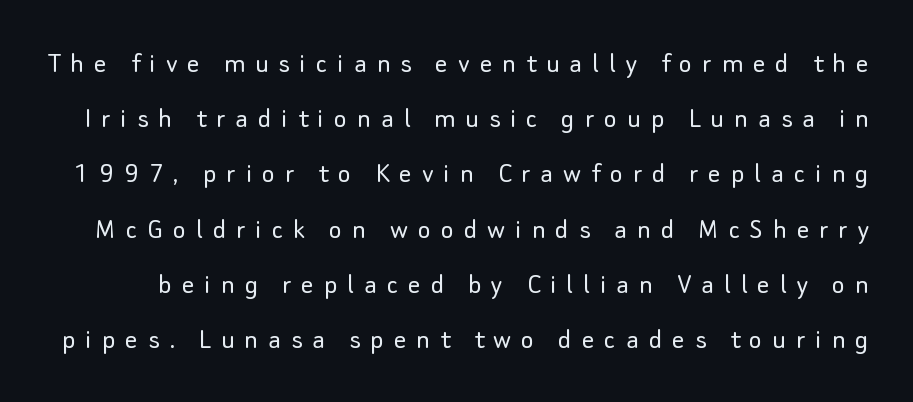
{"serif": "no", "italic": "no", "bold": "no", "weight": "light", "width": "normal", "stroke_contrast": "low", "x_height": "small", "monospaced": "no", "underline": "no", "line_spacing_ratio": 1.78, "letter_spacing": "wide", "letter_spacing_em": 0.32, "glyph_px": 31}
